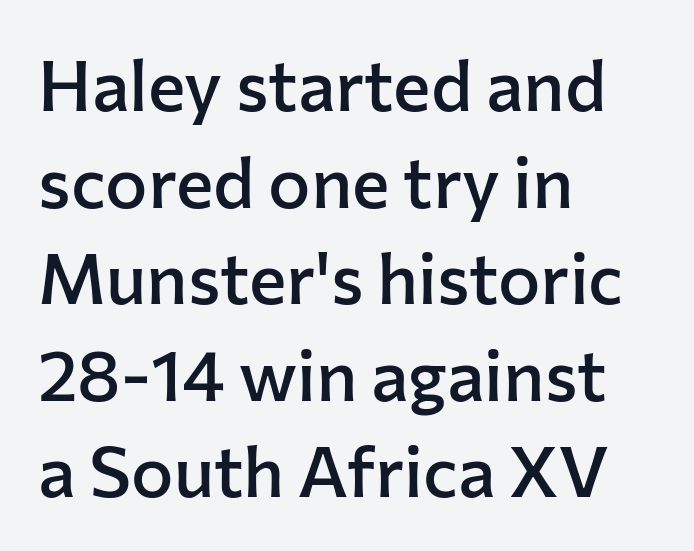
Type without underlining. In CSS terms this would be text-align: left. Italic: no, the glyphs are upright roman. Note the varied advance widths — an 'i' is clearly narrower than an 'm'. Compared with typical paragraphs, the rows here are spaced about the same. In terms of weight, the rendering is demibold, just under bold.
